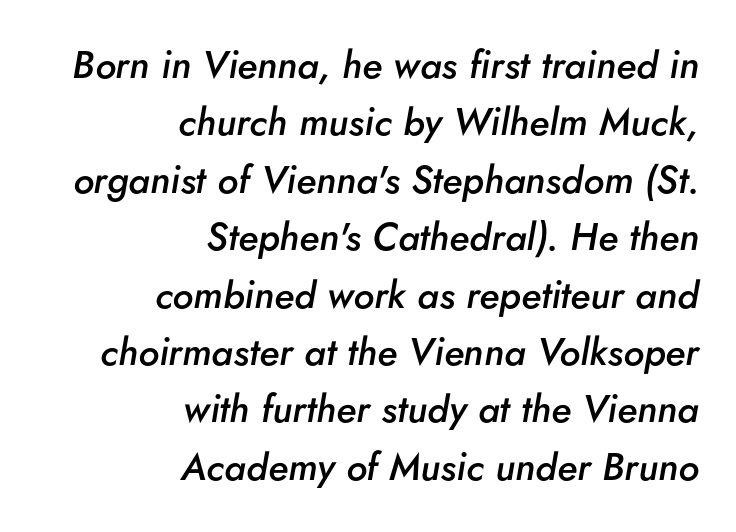
Q: Is the text bold? A: Semi-bold.
Q: Is the text italic (slanted)? A: Yes, it leans right by about 5 degrees.
Q: Is the text underlined? A: No.
Q: How is the paragraph aligned? A: Right-aligned.
Q: Is the spacing between letters normal or unusually wide? A: Normal.
Q: Is the spacing between lines tight, normal or loose? A: Normal.
Q: Width (condensed, normal, or wide)? A: Normal.
Q: Stroke contrast? A: Low.
Q: x-height? A: Small.
Q: Monospaced? A: No.
